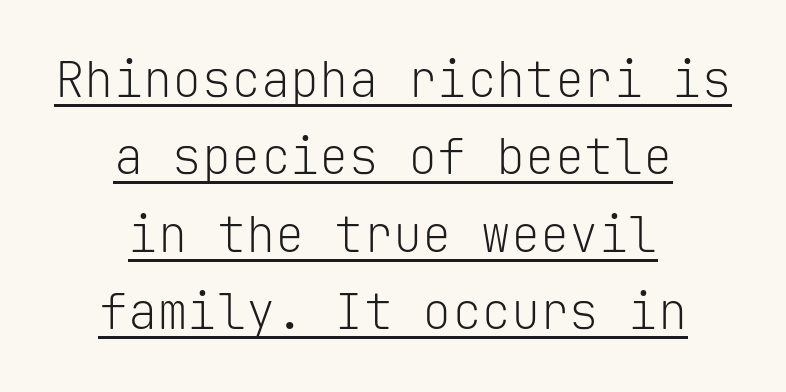
Q: Is the text bold? A: No.
Q: Is the text italic (slanted)? A: No, it is upright.
Q: Is the typeface a serif or a sans-serif typeface? A: Sans-serif.
Q: Is the text underlined? A: Yes.
Q: How is the paragraph aligned? A: Centered.
Q: Is the spacing between letters normal or unusually wide? A: Normal.
Q: Is the spacing between lines tight, normal or loose? A: Normal.
Q: Width (condensed, normal, or wide)? A: Normal.
Q: Stroke contrast? A: Low.
Q: x-height? A: Medium.
Q: Monospaced? A: Yes.
